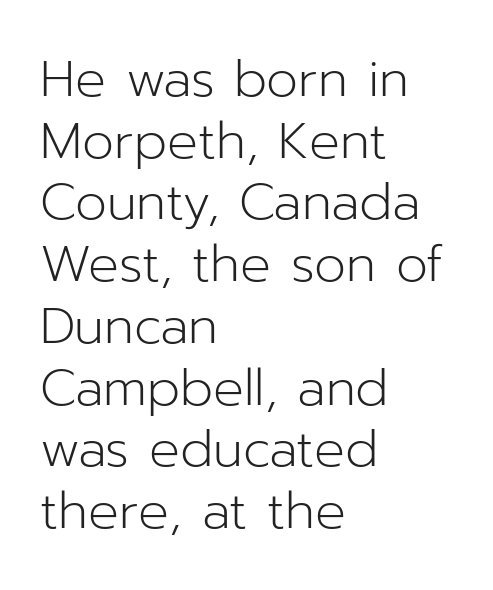
Q: Is the text bold? A: No.
Q: Is the text italic (slanted)? A: No, it is upright.
Q: Is the typeface a serif or a sans-serif typeface? A: Sans-serif.
Q: Is the text underlined? A: No.
Q: How is the paragraph aligned? A: Left-aligned.
Q: Is the spacing between letters normal or unusually wide? A: Normal.
Q: Width (condensed, normal, or wide)? A: Normal.
Q: Stroke contrast? A: Low.
Q: x-height? A: Medium.
Q: Monospaced? A: No.
